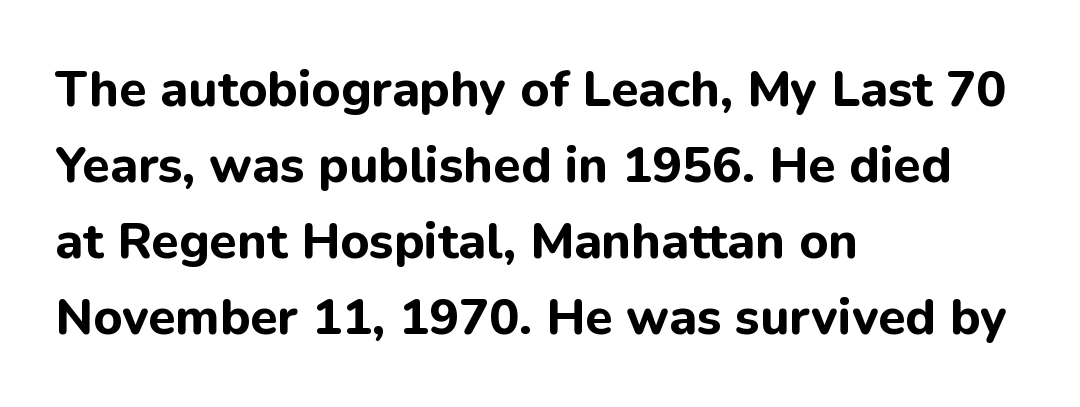
The image shows 50 px bold sans-serif type, upright; set left-aligned, normal line spacing (1.52x), normal letter spacing, not underlined; low stroke contrast and a medium x-height.
